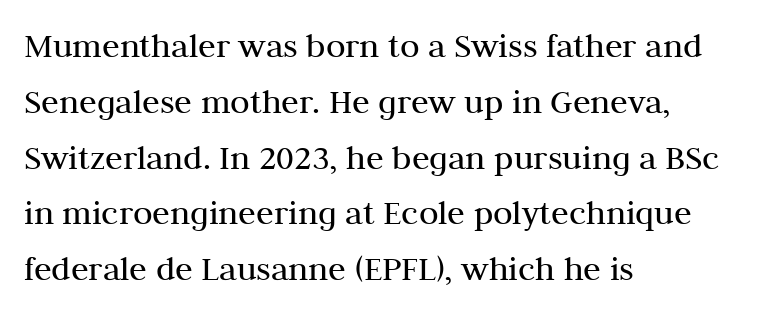
The image shows 36 px regular-weight serif type, upright; set left-aligned, normal line spacing (1.55x), normal letter spacing, not underlined; medium stroke contrast and a medium x-height.
